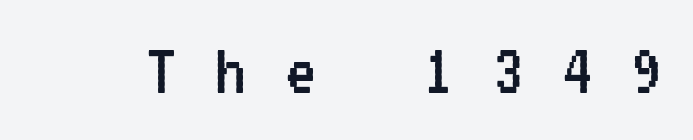
{"serif": "no", "italic": "no", "bold": "no", "weight": "regular", "width": "condensed", "stroke_contrast": "low", "x_height": "medium", "monospaced": "yes", "underline": "no", "letter_spacing": "wide", "letter_spacing_em": 0.5, "glyph_px": 77}
